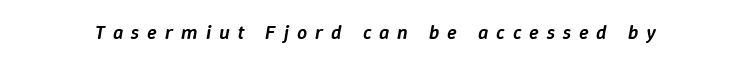
Stems and bowls a touch heavier than normal — semibold. The specimen omits any rule beneath the text block's lines. Notice how the stems are inclined rather than vertical — that's the hallmark of italics. A typesetter would call this heavily tracked-out type.
